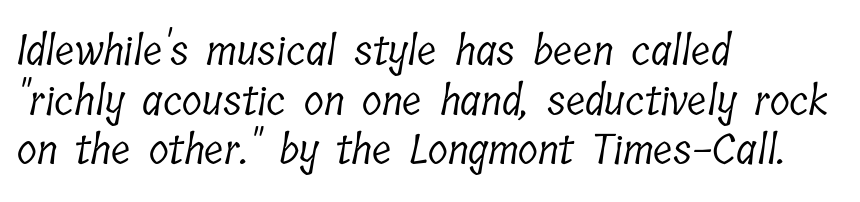
{"serif": "yes", "bold": "no", "weight": "light", "width": "condensed", "stroke_contrast": "low", "x_height": "medium", "monospaced": "no", "underline": "no", "align": "left", "line_spacing_ratio": 1.21, "letter_spacing": "normal", "letter_spacing_em": 0.0, "glyph_px": 41}
